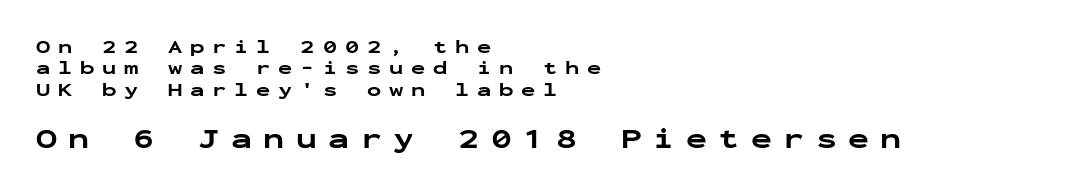
Typesetter's note: full bold, strokes at maximum text heaviness. Underline: absent. Baseline-to-baseline distance is barely more than the letter height. Does extra space separate the letters? Yes, quite a lot of it. These lines are set flush left with a ragged right edge.
